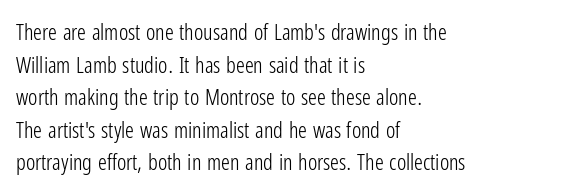
Q: Is the text bold? A: No.
Q: Is the text italic (slanted)? A: No, it is upright.
Q: Is the text underlined? A: No.
Q: How is the paragraph aligned? A: Left-aligned.
Q: Is the spacing between letters normal or unusually wide? A: Normal.
Q: Is the spacing between lines tight, normal or loose? A: Normal.
